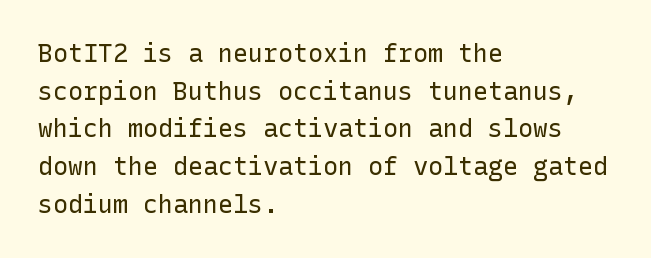
The face used here is rendered with its standard letterfit. Just letters on the line, the space beneath them empty. Caption: face not bold, strokes unweighted. Line spacing here is normal.
